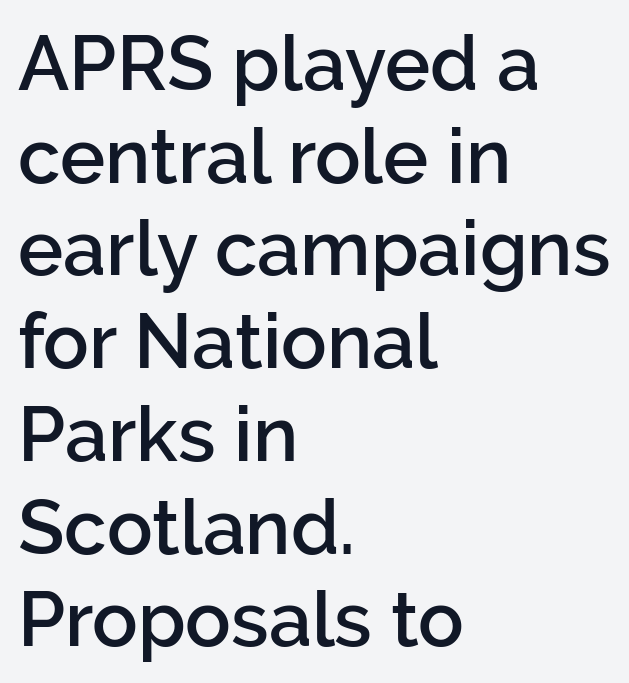
The tracking reads as untouched default to a designer's eye. No feet cap the strokes, marking this as sans-serif type. The baseline area is clear. These lines are rendered in a variable-pitch font.
